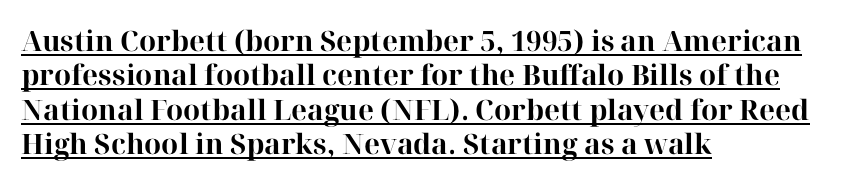
Chunky letters — that's bold for sure. A typographer would call this underscored text. What stands out about the letter spacing? Nothing — it is the standard amount. Vertical strokes here are truly vertical.
